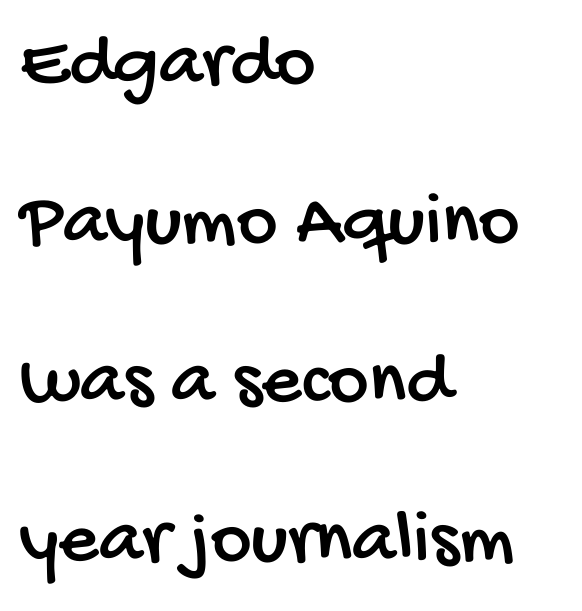
Visually the block forms a straight wall on the left and a jagged coastline on the right. Are there feet on the stems? There aren't — it's a sans. Glance below the letters and you will spot only blank space. Each letter keeps its own natural width here, so spacing adapts to shape.
